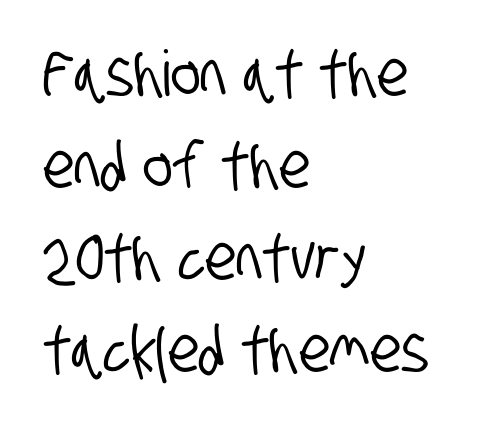
The image shows 63 px condensed sans-serif type; set left-aligned, normal line spacing (1.46x), normal letter spacing, not underlined; low stroke contrast and a large x-height.
